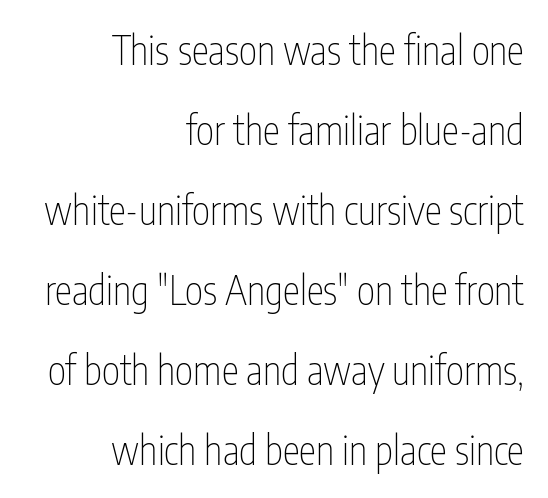
{"serif": "no", "italic": "no", "bold": "no", "weight": "thin", "width": "condensed", "stroke_contrast": "low", "x_height": "medium", "monospaced": "no", "underline": "no", "align": "right", "line_spacing": "loose", "line_spacing_ratio": 2.05, "letter_spacing": "normal", "letter_spacing_em": 0.0, "glyph_px": 39}
